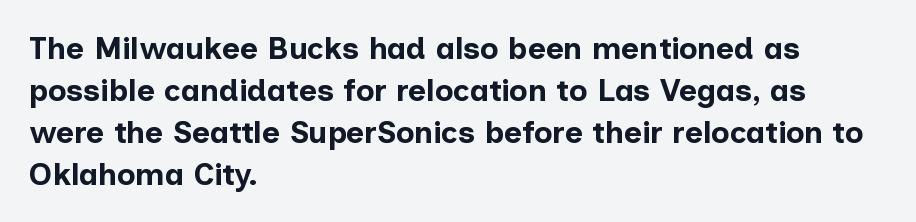
The image shows 31 px bold sans-serif type, upright; set left-aligned, normal line spacing (1.35x), normal letter spacing, not underlined; low stroke contrast and a medium x-height.
